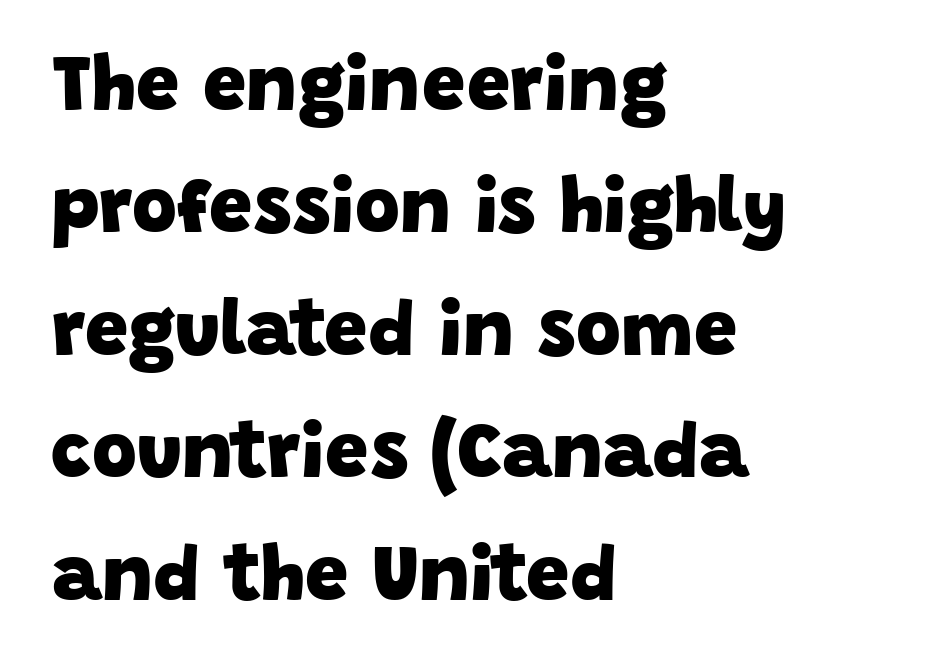
Q: Is the text bold? A: Yes.
Q: Is the typeface a serif or a sans-serif typeface? A: Sans-serif.
Q: Is the text underlined? A: No.
Q: How is the paragraph aligned? A: Left-aligned.
Q: Is the spacing between letters normal or unusually wide? A: Normal.
Q: Is the spacing between lines tight, normal or loose? A: Normal.
Q: Width (condensed, normal, or wide)? A: Normal.
Q: Stroke contrast? A: Low.
Q: x-height? A: Large.
Q: Monospaced? A: No.
